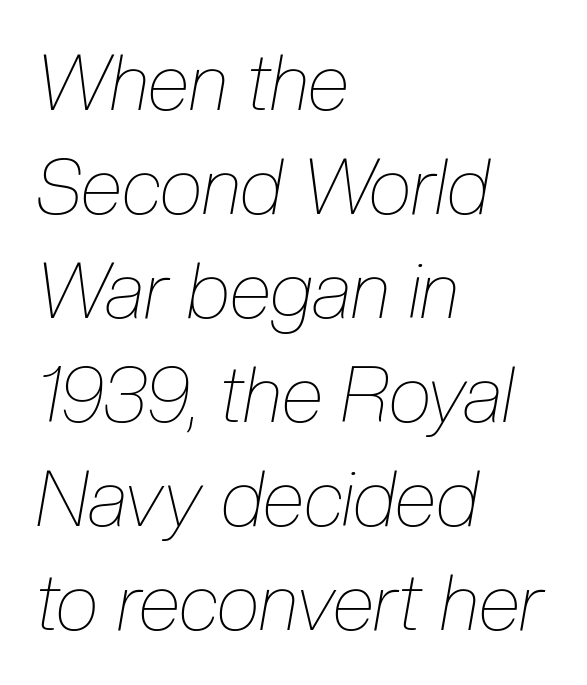
The image shows 77 px thin, condensed type, italic (leaning right); set left-aligned, normal line spacing (1.35x), normal letter spacing, not underlined; low stroke contrast and a medium x-height.
